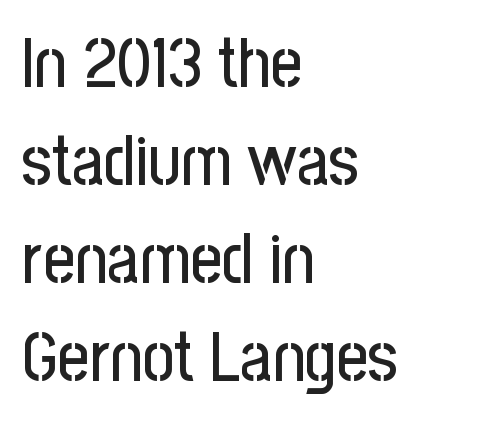
Q: Is the text italic (slanted)? A: No, it is upright.
Q: Is the typeface a serif or a sans-serif typeface? A: Sans-serif.
Q: Is the text underlined? A: No.
Q: How is the paragraph aligned? A: Left-aligned.
Q: Is the spacing between letters normal or unusually wide? A: Normal.
Q: Is the spacing between lines tight, normal or loose? A: Normal.
Q: Width (condensed, normal, or wide)? A: Condensed.
Q: Stroke contrast? A: Low.
Q: x-height? A: Medium.
Q: Monospaced? A: No.
